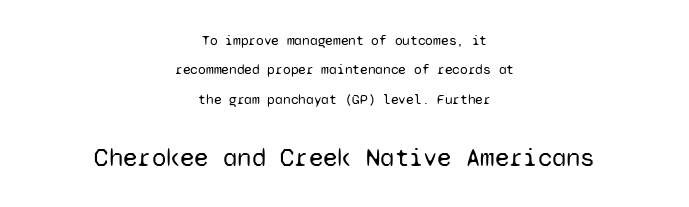
{"italic": "no", "bold": "no", "underline": "no", "align": "center", "line_spacing": "loose", "line_spacing_ratio": 2.1, "letter_spacing": "normal", "letter_spacing_em": 0.0, "larger_block": "second", "size_ratio": 1.86, "glyph_px": 26}
